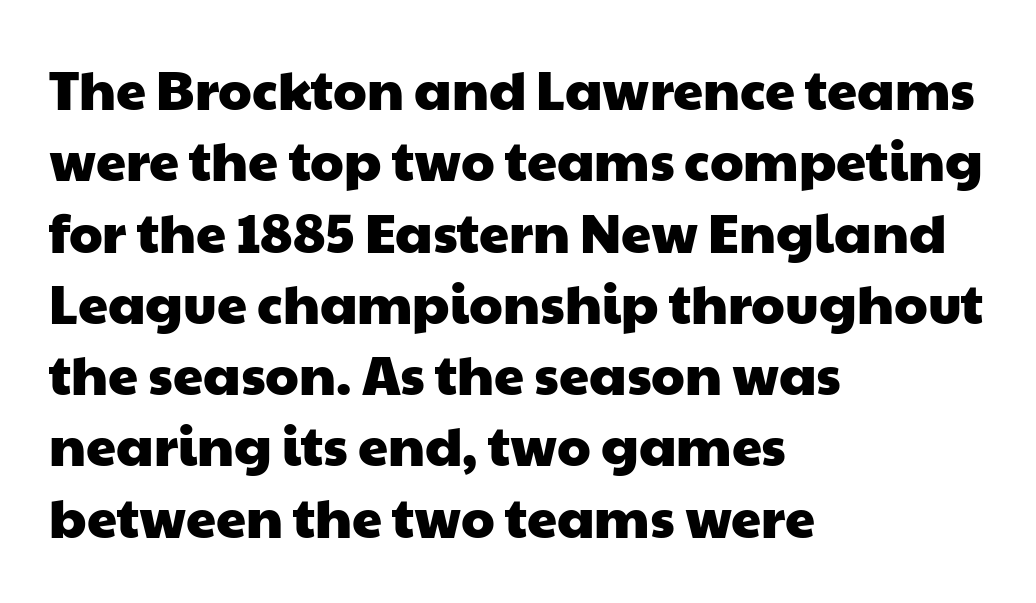
The image shows 54 px wide sans-serif type; set left-aligned, normal line spacing (1.32x), normal letter spacing, not underlined; low stroke contrast and a medium x-height.
